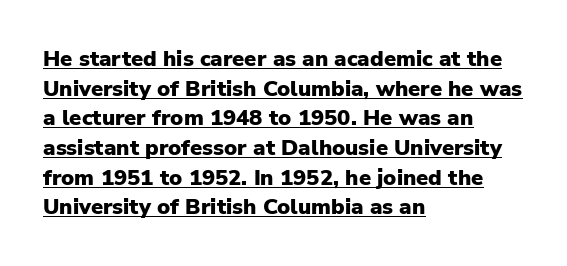
Look at the stroke-to-counter ratio: heavy, a bold. In terms of posture, this sample is upright. These characters rest on top of a visible drawn line. Horizontal alignment here is leftward, the default for most running prose.
